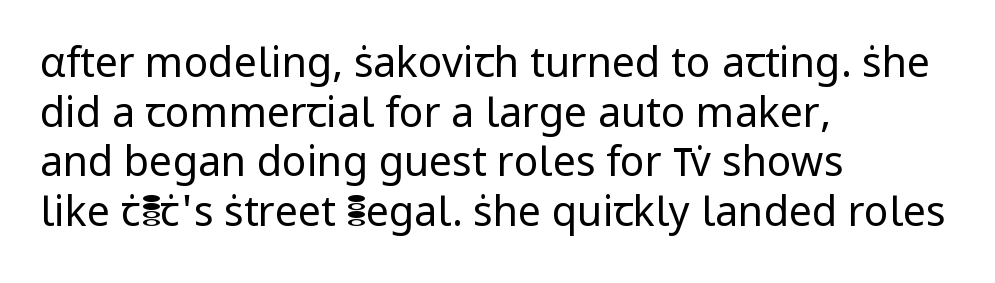
The image shows 41 px regular-weight sans-serif type, upright; set left-aligned, line spacing 1.21x, normal letter spacing, not underlined; low stroke contrast and a medium x-height.
